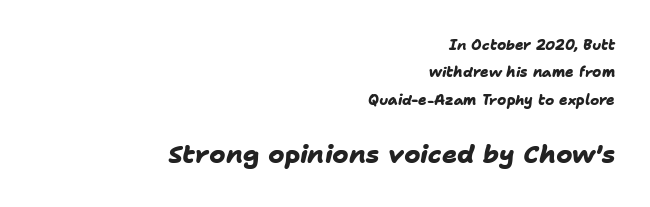
The image shows 25 px bold type; set right-aligned, loose line spacing (1.96x), normal letter spacing, not underlined; the second (bottom) block is 1.79x larger.
